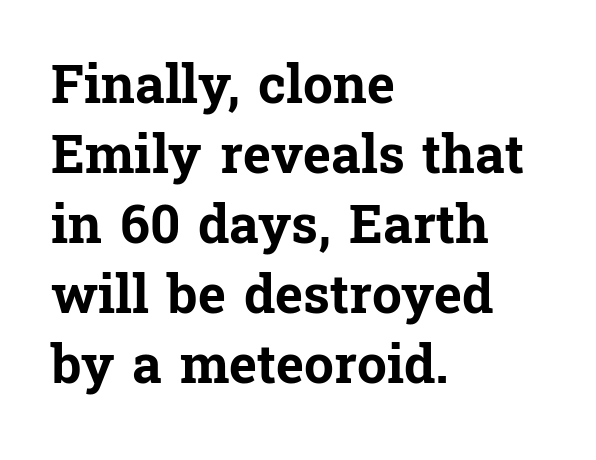
The image shows 53 px bold serif type, upright; set left-aligned, normal line spacing (1.32x), normal letter spacing, not underlined; low stroke contrast and a medium x-height.
